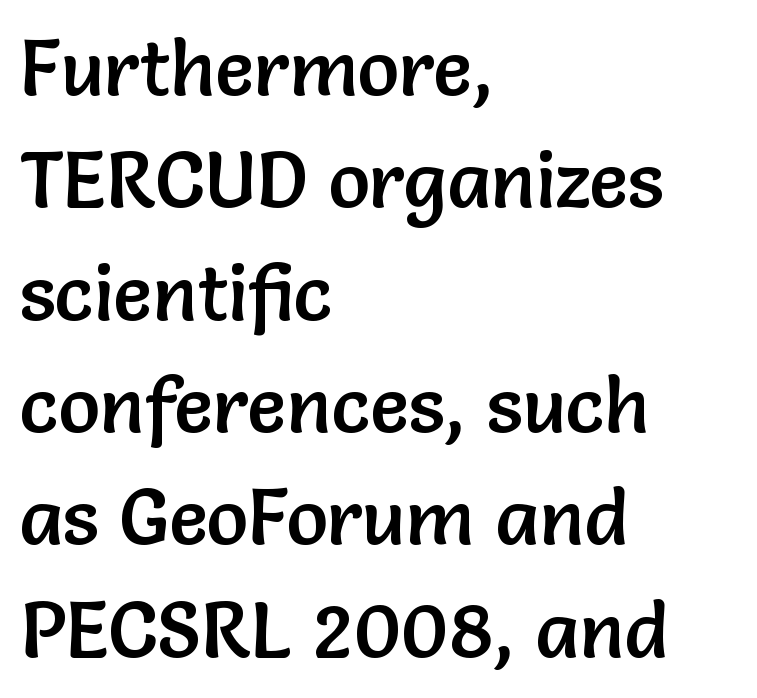
{"serif": "no", "italic": "no", "width": "normal", "stroke_contrast": "low", "x_height": "medium", "monospaced": "no", "underline": "no", "align": "left", "line_spacing": "normal", "line_spacing_ratio": 1.44, "letter_spacing": "normal", "letter_spacing_em": 0.0, "glyph_px": 78}
